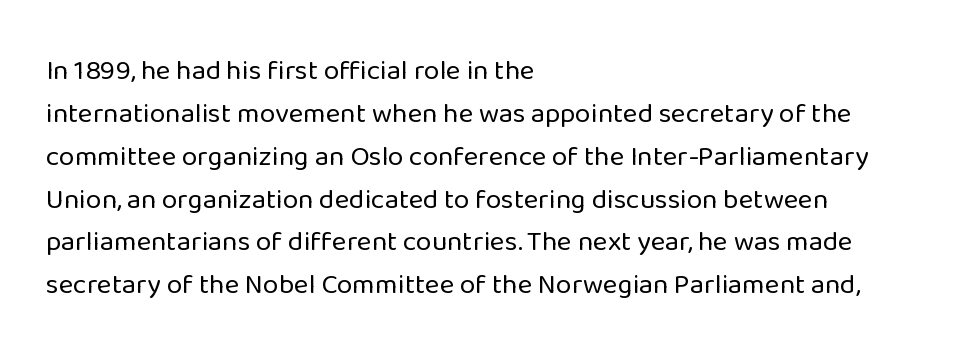
{"serif": "no", "italic": "no", "bold": "no", "weight": "regular", "width": "normal", "stroke_contrast": "low", "x_height": "medium", "monospaced": "no", "underline": "no", "align": "left", "line_spacing": "normal", "line_spacing_ratio": 1.53, "letter_spacing": "normal", "letter_spacing_em": 0.0, "glyph_px": 28}
